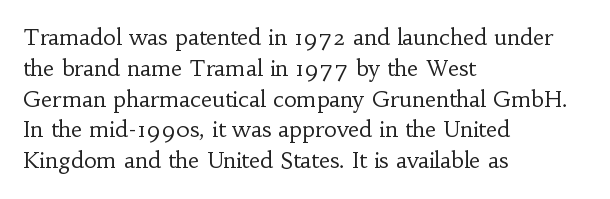
The image shows 22 px text type, upright; set left-aligned, normal line spacing (1.4x), normal letter spacing, not underlined.
